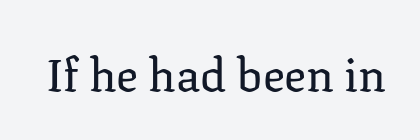
The lettering stays uniformly vertical, giving the passage a roman look. The passage shown is not underscored anywhere. To sum up the face: it has serifs. The cut favours lightness, reaching ordinary text weight at its darkest. You could not count columns in this text — the font is proportionally spaced. Standard letterfit; no display-style spreading of the glyphs.
